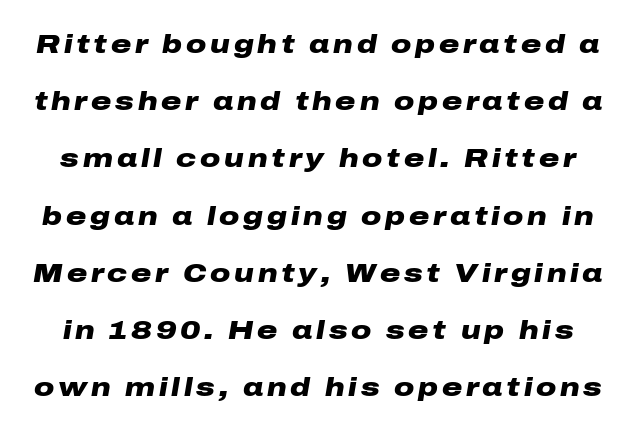
Set as a true bold cut, around the 700 mark. When letters slant like this, we call the style italic. The vertical gap from one line to the next is large. The glyphs are unaccompanied by any horizontal stroke below them.
